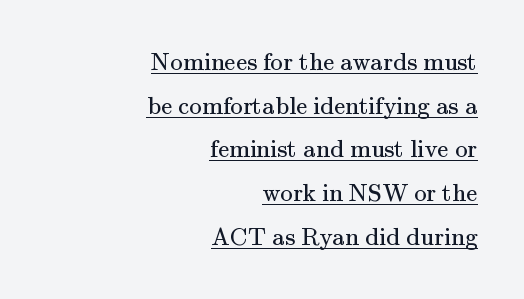
Is the block centered? No — it sits flush against the right margin. The letters stand straight up with perfectly vertical stems. Compared with undecorated copy, this sample adds a rule below the words. Each word holds together tightly as a unit, with standard inter-letter gaps.
